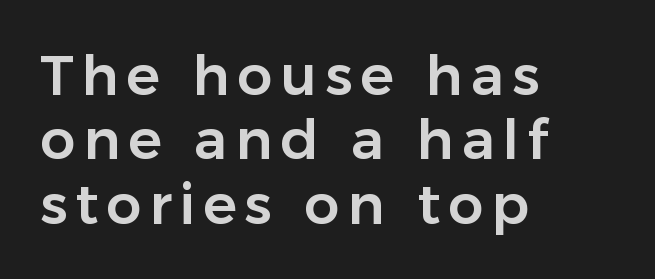
Q: Is the text italic (slanted)? A: No, it is upright.
Q: Is the typeface a serif or a sans-serif typeface? A: Sans-serif.
Q: Is the text underlined? A: No.
Q: How is the paragraph aligned? A: Left-aligned.
Q: Is the spacing between lines tight, normal or loose? A: Tight.
Q: Width (condensed, normal, or wide)? A: Normal.
Q: Stroke contrast? A: Low.
Q: x-height? A: Medium.
Q: Monospaced? A: No.
